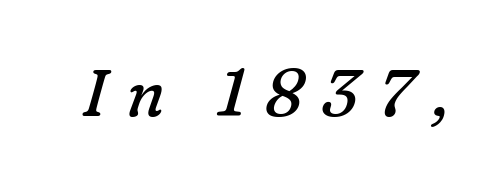
The image shows 66 px regular-weight serif type, italic (leaning right); set unusually wide letter spacing (+0.29 em), not underlined; low stroke contrast and a medium x-height.
